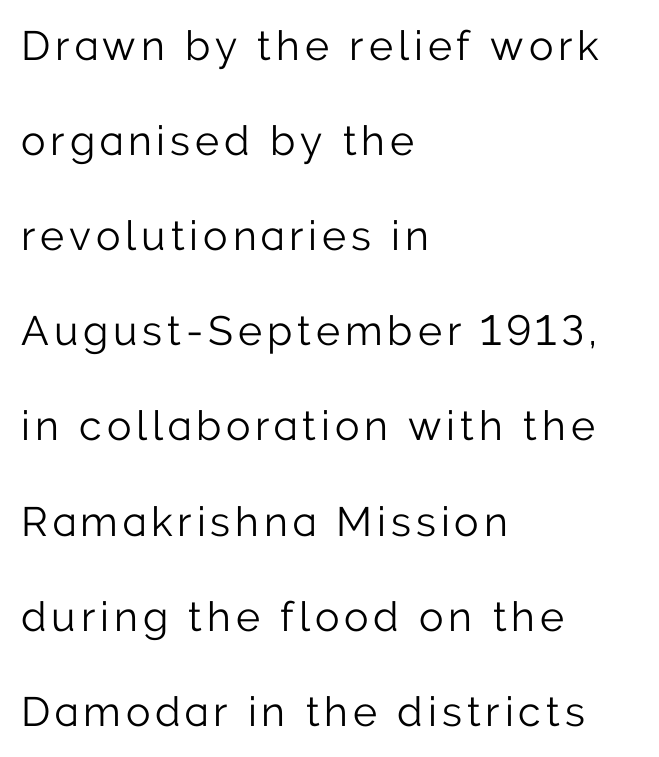
Posture: upright roman. Every row of glyphs begins at an identical x-position on the left. The letters advance in unequal steps, a hallmark of proportional type. The text was rendered using a sans face with plain stroke endings. Honestly, there is no underline to notice here at all. Letters have the restrained weight of plain body copy at most.
